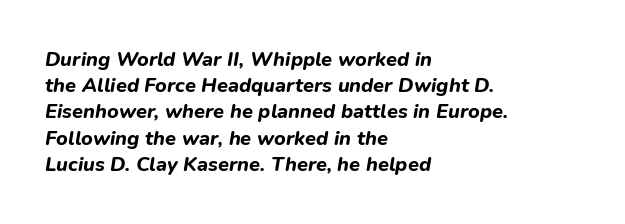
Q: Is the text bold? A: Yes.
Q: Is the text italic (slanted)? A: Yes, it leans right by about 9 degrees.
Q: Is the text underlined? A: No.
Q: How is the paragraph aligned? A: Left-aligned.
Q: Is the spacing between letters normal or unusually wide? A: Normal.
Q: Is the spacing between lines tight, normal or loose? A: Normal.
